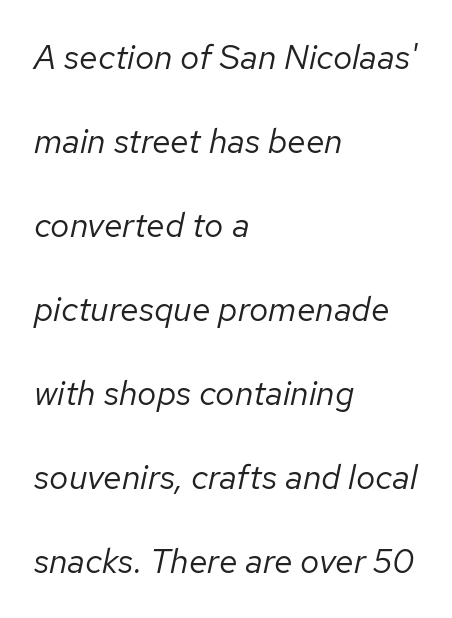
Q: Is the text bold? A: No.
Q: Is the text italic (slanted)? A: Yes, it leans right by about 12 degrees.
Q: Is the text underlined? A: No.
Q: How is the paragraph aligned? A: Left-aligned.
Q: Is the spacing between letters normal or unusually wide? A: Normal.
Q: Is the spacing between lines tight, normal or loose? A: Loose.
Q: Width (condensed, normal, or wide)? A: Normal.
Q: Stroke contrast? A: Low.
Q: x-height? A: Medium.
Q: Monospaced? A: No.
